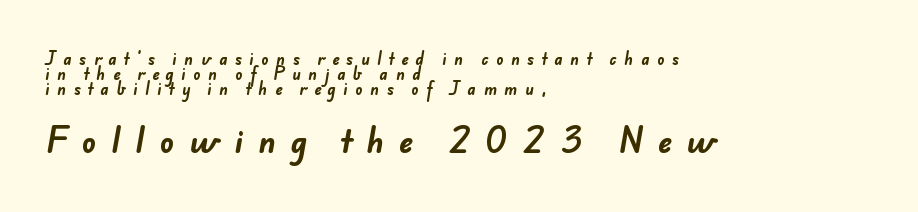
{"serif": "no", "bold": "yes", "weight": "bold", "width": "normal", "stroke_contrast": "low", "x_height": "small", "monospaced": "no", "underline": "no", "align": "left", "line_spacing": "tight", "line_spacing_ratio": 0.99, "letter_spacing": "wide", "letter_spacing_em": 0.5, "larger_block": "second", "size_ratio": 2.0, "glyph_px": 30}
